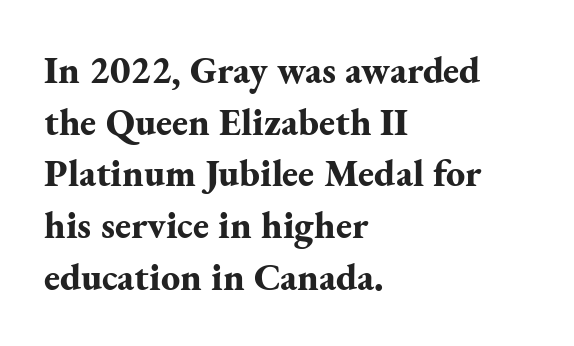
How would I describe the line gaps? Plain and ordinary. The baseline area is clear. A roman cut, with each character standing at attention. Look at the bottom of the vertical strokes: they flare into serifs here. These lines keep a tight, regular rhythm from letter to letter. The characters look thick and weighty, a clear bold.
